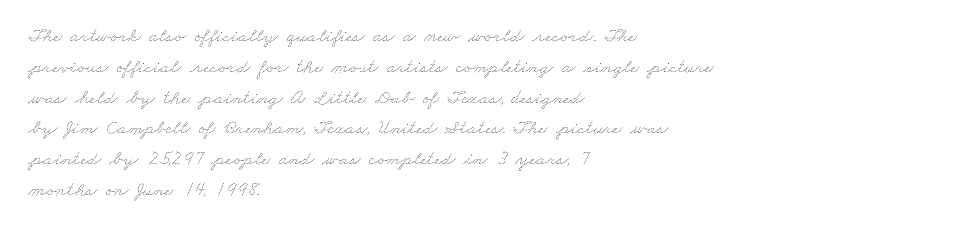
The image shows 20 px text type; set left-aligned, normal line spacing (1.54x), normal letter spacing, not underlined.
